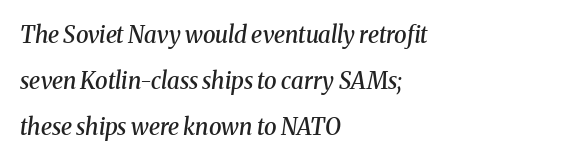
Q: Is the text bold? A: Semi-bold.
Q: Is the text italic (slanted)? A: Yes, it leans right by about 8 degrees.
Q: Is the text underlined? A: No.
Q: How is the paragraph aligned? A: Left-aligned.
Q: Is the spacing between letters normal or unusually wide? A: Normal.
Q: Is the spacing between lines tight, normal or loose? A: Loose.
